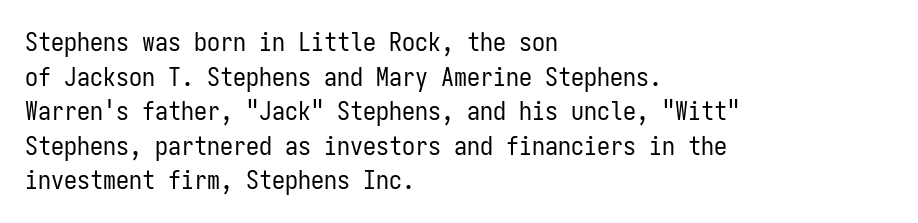
{"italic": "no", "bold": "no", "underline": "no", "align": "left", "line_spacing": "normal", "line_spacing_ratio": 1.33, "letter_spacing": "normal", "letter_spacing_em": 0.0, "glyph_px": 26}
